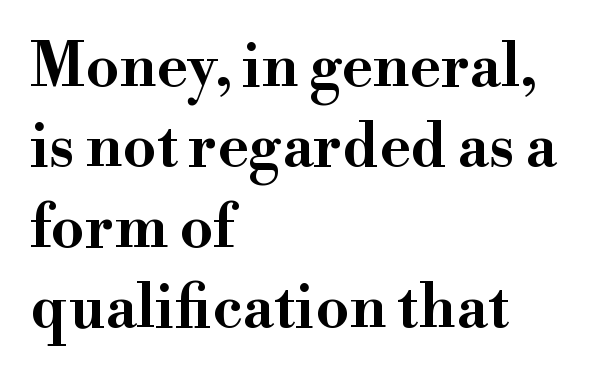
What's the leading like? Ordinary, nothing unusual. The foot of each line stays bare and open. The face used here is proportionally spaced, like ordinary book or web type. Is the block centered? No — it sits flush against the left margin. What stands out about the letter spacing? Nothing — it is the standard amount.
